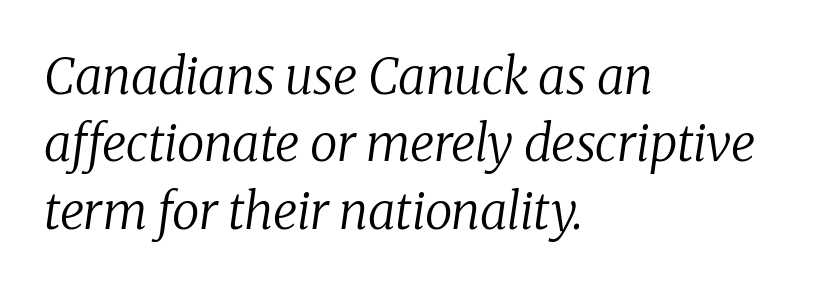
A normal amount of white space separates one row of letters from the next. How are the letters spaced? Ordinarily, with no added tracking. It's the slanting kind of type. Check under the words: just untouched page.
